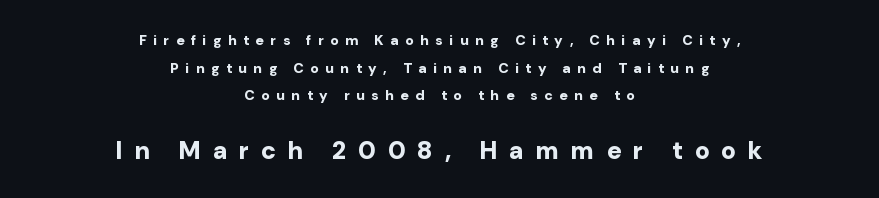
Horizontally, the lines are justified to the midpoint only. The space between consecutive lines is lavish. A bare baseline throughout the passage. It's the straight-up-and-down kind of type.
